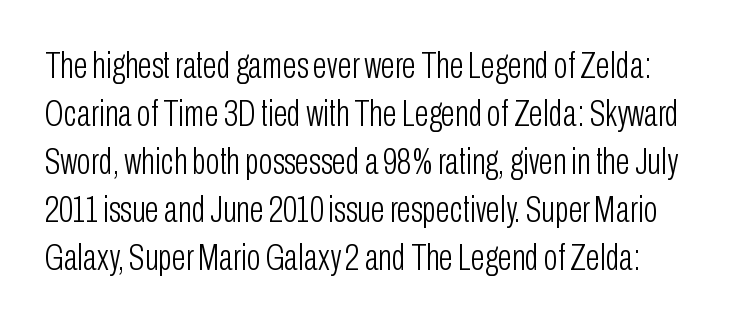
Posture: vertical. In terms of letterspacing, this is plain default setting. The face used here is proportionally spaced, like ordinary book or web type. The passage shown is not underscored anywhere. This block has exactly the height ordinary leading produces. Think standard paragraph weight, or any step lighter than that.
